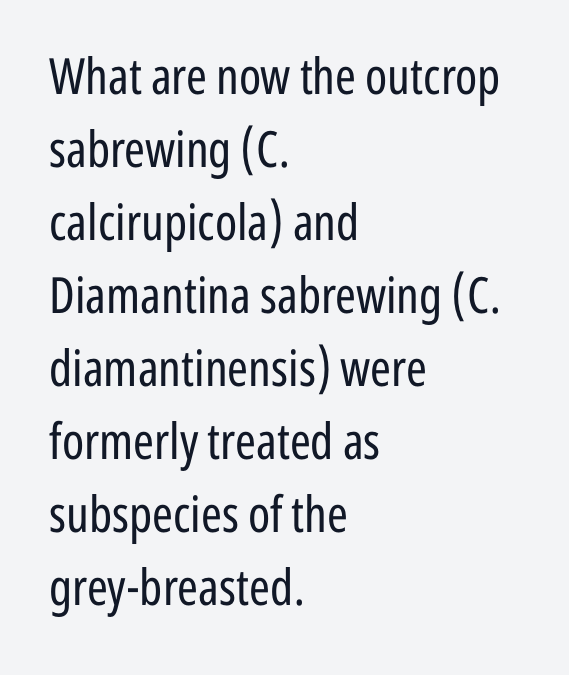
Think of a printed novel: that variable character pitch is what you see here. Short and long lines alike share a common starting point at left. The letters look calm and open, with moderate or lighter stems. It's the straight-up-and-down kind of type. Rule under the text: the space is simply empty. Line spacing here is normal.
